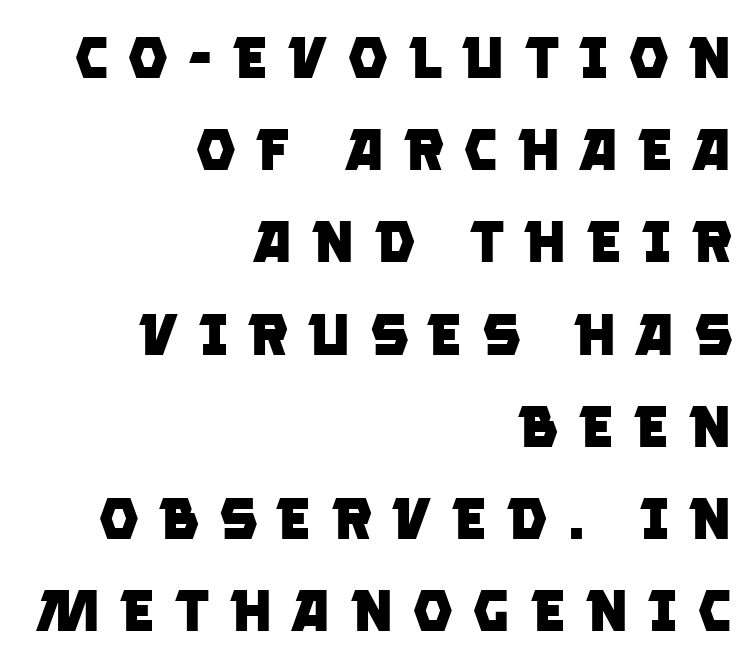
Q: Is the text bold? A: Yes.
Q: Is the typeface a serif or a sans-serif typeface? A: Sans-serif.
Q: Is the text underlined? A: No.
Q: How is the paragraph aligned? A: Right-aligned.
Q: Is the spacing between letters normal or unusually wide? A: Unusually wide.
Q: Is the spacing between lines tight, normal or loose? A: Normal.
Q: Width (condensed, normal, or wide)? A: Normal.
Q: Stroke contrast? A: Low.
Q: x-height? A: Large.
Q: Monospaced? A: No.
